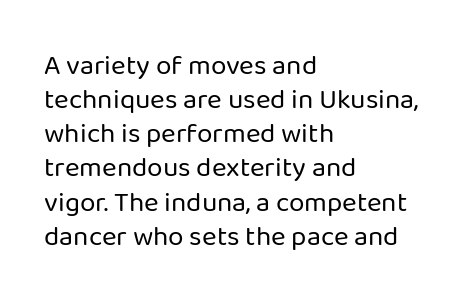
Tracking here is standard; glyphs follow each other at the usual distance. This rendering employs a face without finishing strokes, i.e., a sans-serif. Is the block centered? No — it sits flush against the left margin. Underlining? Definitely not there.
